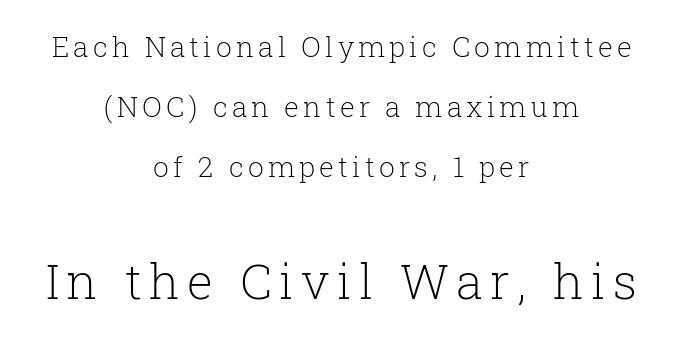
Q: Is the text bold? A: No.
Q: Is the text italic (slanted)? A: No, it is upright.
Q: Is the typeface a serif or a sans-serif typeface? A: Serif.
Q: Is the text underlined? A: No.
Q: How is the paragraph aligned? A: Centered.
Q: Is the spacing between lines tight, normal or loose? A: Loose.
Q: Which block of text is set in a larger size, the first (top) or the second (bottom)? A: The second (bottom) one.
Q: Width (condensed, normal, or wide)? A: Normal.
Q: Stroke contrast? A: Low.
Q: x-height? A: Medium.
Q: Monospaced? A: No.
